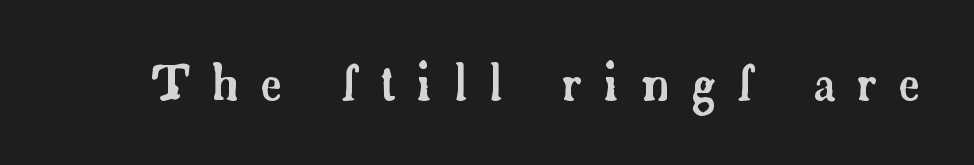
Is this a fixed-width face? No — the glyphs have proportional, varying widths. Type without underlining. The rendering inserts visible extra space after every character. You can tell it's not italic because the verticals are truly vertical.
